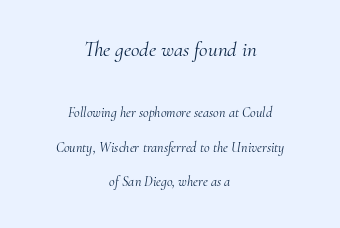
{"italic": "yes", "lean": "right", "slant_degrees": 10, "bold": "no", "underline": "no", "align": "center", "line_spacing": "loose", "line_spacing_ratio": 2.46, "letter_spacing": "normal", "letter_spacing_em": 0.0, "larger_block": "first", "size_ratio": 1.5, "glyph_px": 21}
